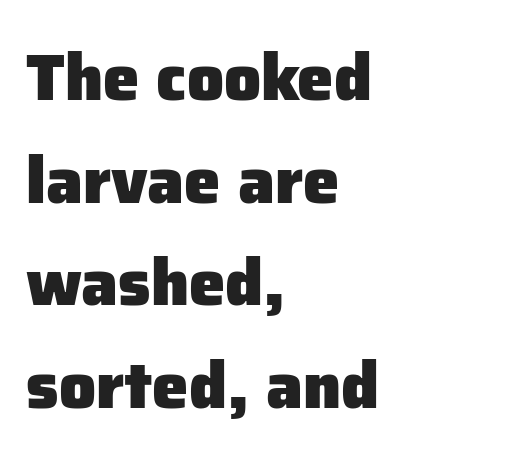
{"serif": "no", "italic": "no", "bold": "yes", "weight": "heavy", "width": "normal", "stroke_contrast": "low", "x_height": "medium", "monospaced": "no", "underline": "no", "align": "left", "line_spacing": "normal", "line_spacing_ratio": 1.58, "letter_spacing": "normal", "letter_spacing_em": 0.0, "glyph_px": 65}
